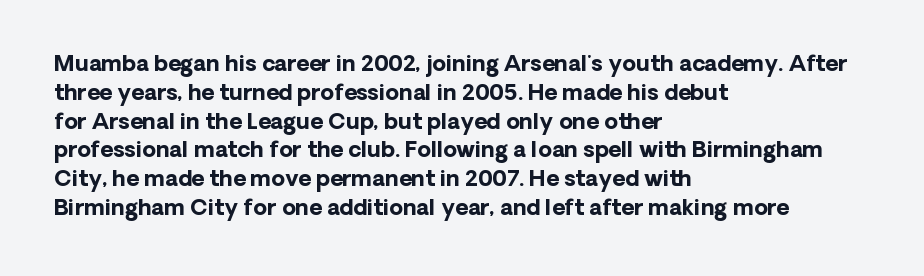
Q: Is the text bold? A: Yes.
Q: Is the text italic (slanted)? A: No, it is upright.
Q: Is the text underlined? A: No.
Q: How is the paragraph aligned? A: Left-aligned.
Q: Is the spacing between letters normal or unusually wide? A: Normal.
Q: Is the spacing between lines tight, normal or loose? A: Normal.
